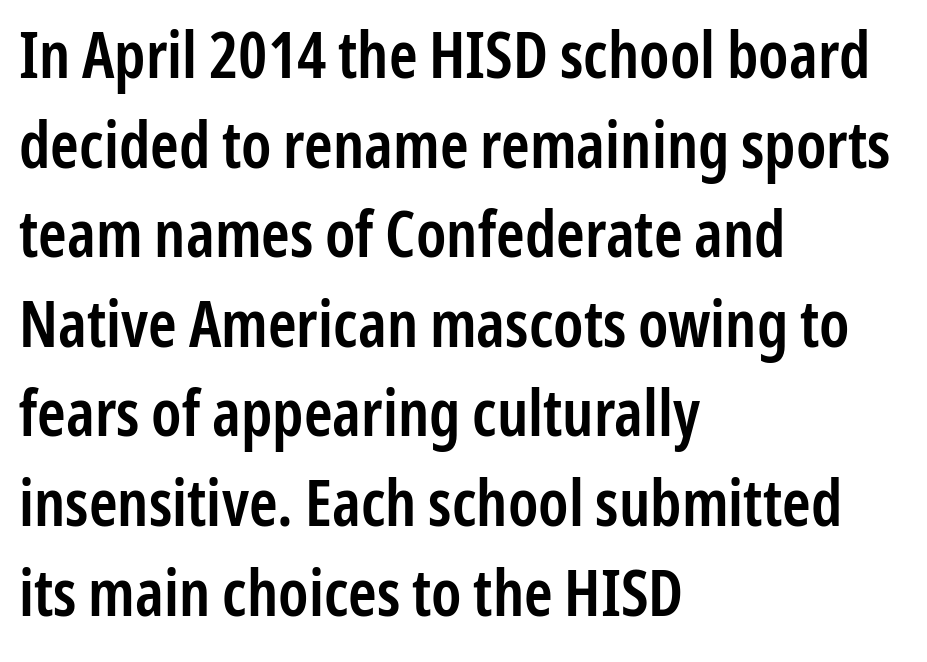
{"serif": "no", "italic": "no", "bold": "semi", "weight": "semibold", "width": "condensed", "stroke_contrast": "low", "x_height": "medium", "monospaced": "no", "underline": "no", "align": "left", "line_spacing": "normal", "line_spacing_ratio": 1.4, "letter_spacing": "normal", "letter_spacing_em": 0.0, "glyph_px": 64}
